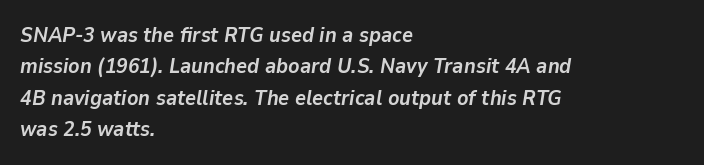
{"italic": "yes", "lean": "right", "slant_degrees": 9, "bold": "yes", "underline": "no", "align": "left", "line_spacing": "normal", "line_spacing_ratio": 1.5, "letter_spacing": "normal", "letter_spacing_em": 0.0, "glyph_px": 21}
